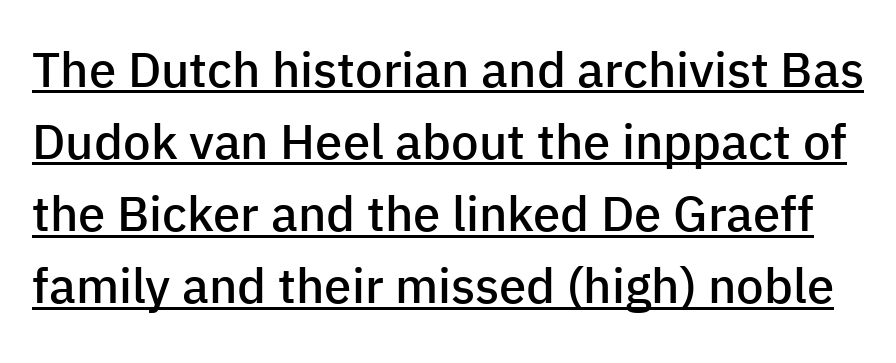
A continuous stroke trails under the words, as in a hyperlink. The characters look somewhat weighty, a semibold short of true bold. Are there feet on the stems? There aren't — it's a sans. Italic? Not at all — the glyphs are vertical.
